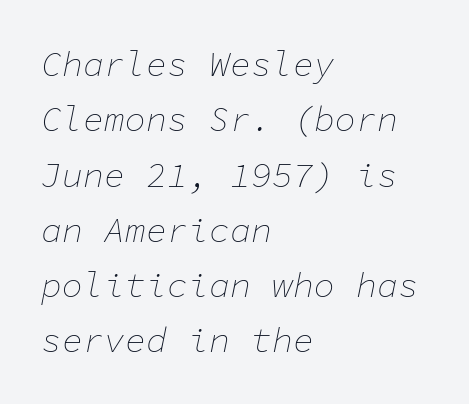
Q: Is the text bold? A: No.
Q: Is the text italic (slanted)? A: Yes, it leans right by about 11 degrees.
Q: Is the text underlined? A: No.
Q: How is the paragraph aligned? A: Left-aligned.
Q: Is the spacing between letters normal or unusually wide? A: Normal.
Q: Is the spacing between lines tight, normal or loose? A: Normal.
Q: Width (condensed, normal, or wide)? A: Normal.
Q: Stroke contrast? A: Low.
Q: x-height? A: Medium.
Q: Monospaced? A: Yes.
